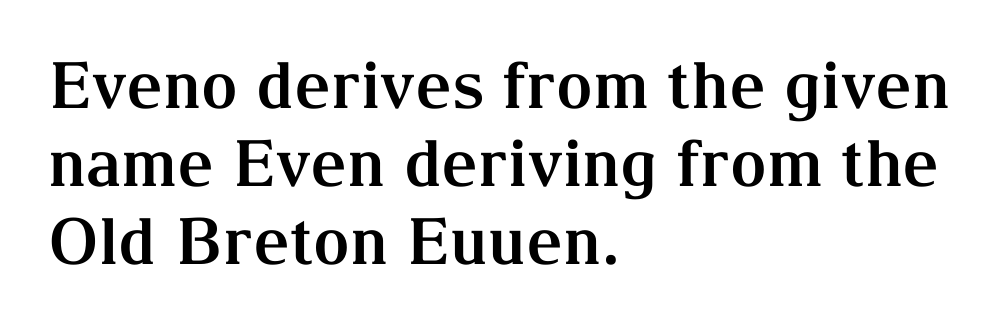
{"serif": "yes", "italic": "no", "bold": "yes", "weight": "bold", "width": "normal", "stroke_contrast": "medium", "x_height": "medium", "monospaced": "no", "underline": "no", "align": "left", "line_spacing_ratio": 1.22, "letter_spacing": "normal", "letter_spacing_em": 0.0, "glyph_px": 64}
